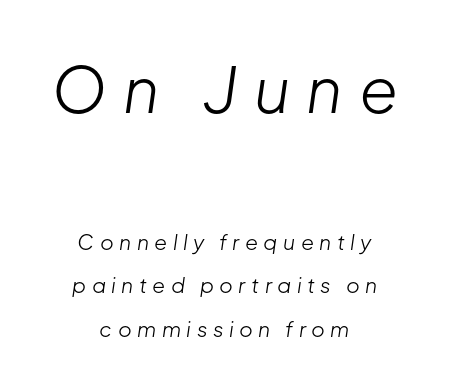
Neither beginnings nor endings align; midpoints do. A student would notice the top passage is typeset larger than what follows. A great deal of white space separates one row of letters from the next. No word sits above an underline. When letters slant like this, we call the style italic.
